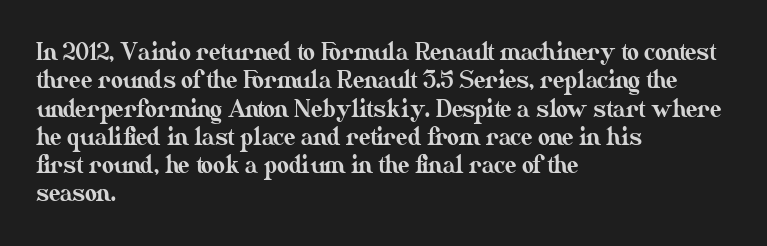
The image shows 23 px text type, upright; set left-aligned, line spacing 1.23x, normal letter spacing, not underlined.
